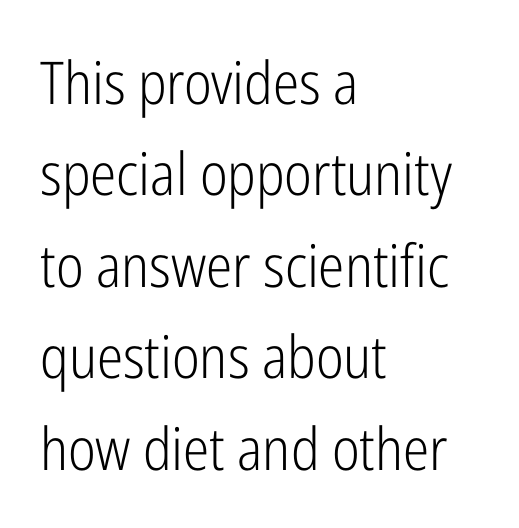
Q: Is the text bold? A: No.
Q: Is the text italic (slanted)? A: No, it is upright.
Q: Is the typeface a serif or a sans-serif typeface? A: Sans-serif.
Q: Is the text underlined? A: No.
Q: How is the paragraph aligned? A: Left-aligned.
Q: Is the spacing between letters normal or unusually wide? A: Normal.
Q: Is the spacing between lines tight, normal or loose? A: Normal.
Q: Width (condensed, normal, or wide)? A: Condensed.
Q: Stroke contrast? A: Low.
Q: x-height? A: Medium.
Q: Monospaced? A: No.
